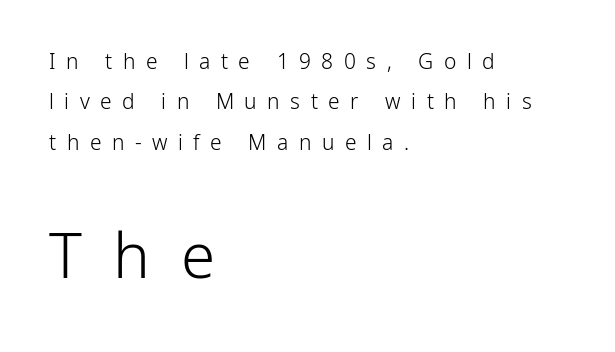
Display-style spreading of the glyphs; the letterfit is very open. Nothing heavy about these letters — not bold at all. Note: smaller setting up top, larger setting below. The passage shown is typed in a proportional face where columns would drift.
